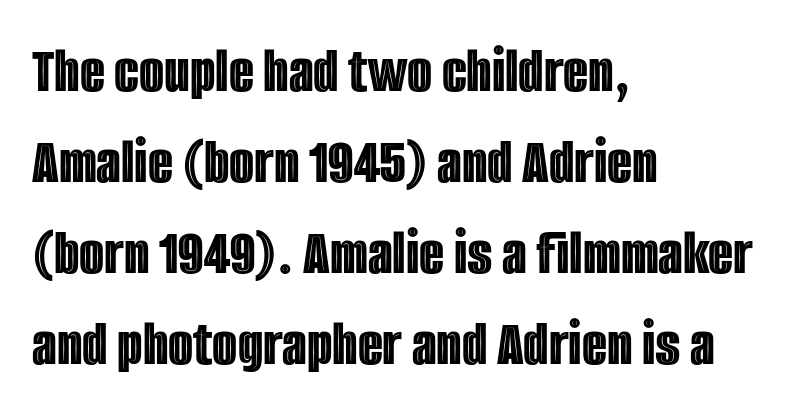
The image shows 65 px condensed type, upright; set left-aligned, normal line spacing (1.4x), normal letter spacing, not underlined; a large x-height.
